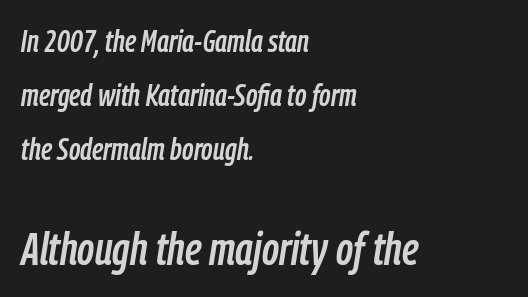
{"italic": "yes", "lean": "right", "slant_degrees": 9, "width": "condensed", "stroke_contrast": "low", "x_height": "medium", "monospaced": "no", "underline": "no", "align": "left", "line_spacing_ratio": 1.74, "letter_spacing": "normal", "letter_spacing_em": 0.0, "larger_block": "second", "size_ratio": 1.48, "glyph_px": 46}
